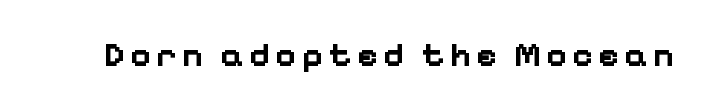
The image shows 35 px bold sans-serif type, upright; set not underlined; low stroke contrast and a medium x-height.
